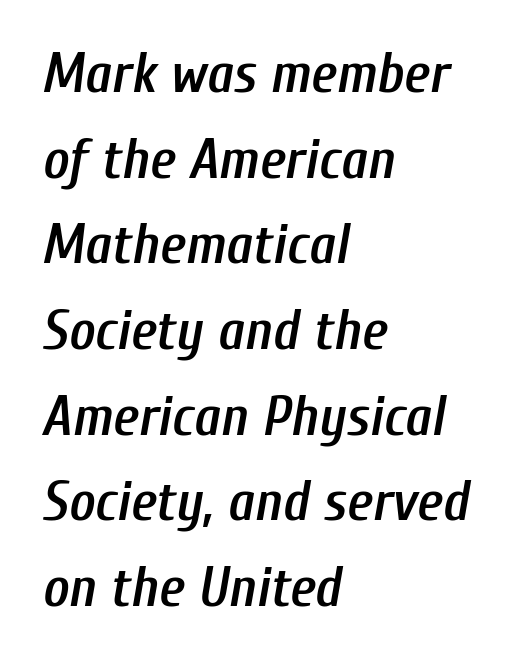
The image shows 56 px semibold, condensed type, italic (leaning right); set left-aligned, normal line spacing (1.53x), normal letter spacing, not underlined; low stroke contrast and a medium x-height.
